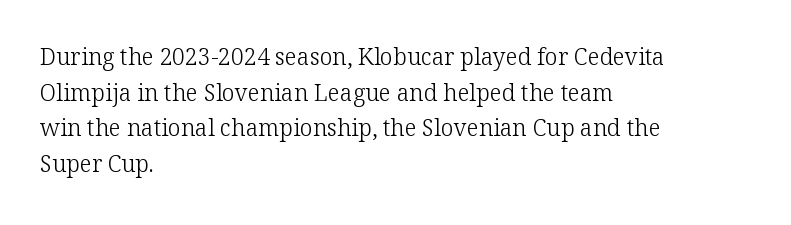
{"italic": "no", "bold": "no", "underline": "no", "align": "left", "line_spacing": "normal", "line_spacing_ratio": 1.55, "letter_spacing": "normal", "letter_spacing_em": 0.0, "glyph_px": 23}
